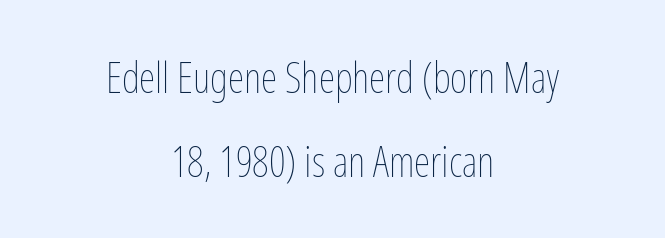
Q: Is the text bold? A: No.
Q: Is the text italic (slanted)? A: No, it is upright.
Q: Is the text underlined? A: No.
Q: How is the paragraph aligned? A: Centered.
Q: Is the spacing between letters normal or unusually wide? A: Normal.
Q: Is the spacing between lines tight, normal or loose? A: Loose.
Q: Width (condensed, normal, or wide)? A: Condensed.
Q: Stroke contrast? A: Low.
Q: x-height? A: Medium.
Q: Monospaced? A: No.
